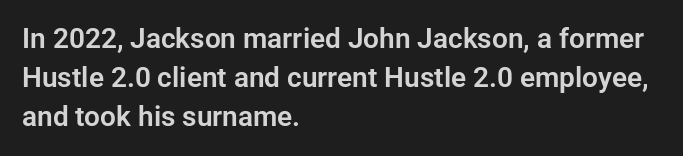
The image shows 28 px sans-serif type, upright; set left-aligned, normal line spacing (1.4x), normal letter spacing, not underlined; low stroke contrast and a medium x-height.
